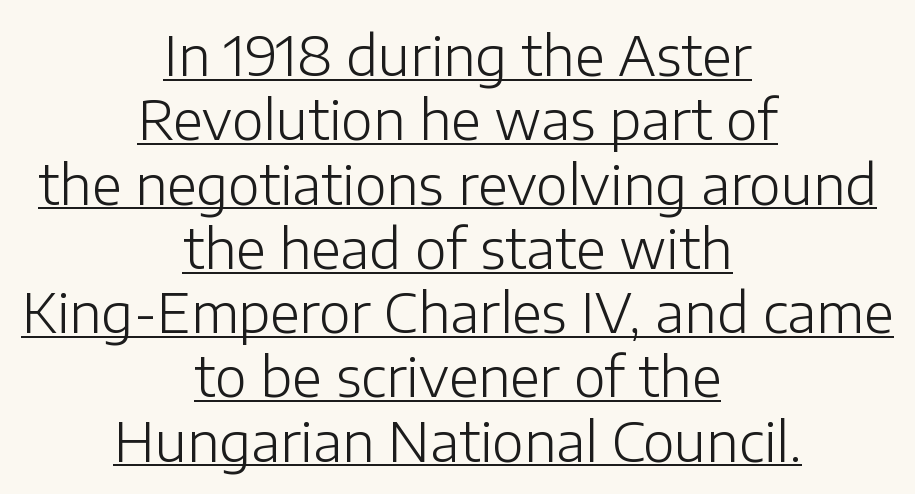
{"serif": "no", "italic": "no", "bold": "no", "weight": "light", "width": "normal", "stroke_contrast": "low", "x_height": "medium", "monospaced": "no", "underline": "yes", "align": "center", "line_spacing_ratio": 1.19, "letter_spacing": "normal", "letter_spacing_em": 0.0, "glyph_px": 54}
